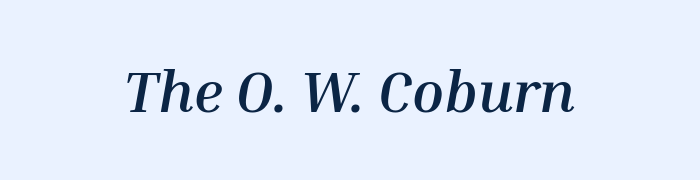
Q: Is the text bold? A: Yes.
Q: Is the text italic (slanted)? A: Yes, it leans right by about 10 degrees.
Q: Is the text underlined? A: No.
Q: Is the spacing between letters normal or unusually wide? A: Normal.
Q: Width (condensed, normal, or wide)? A: Normal.
Q: Stroke contrast? A: Medium.
Q: x-height? A: Medium.
Q: Monospaced? A: No.
